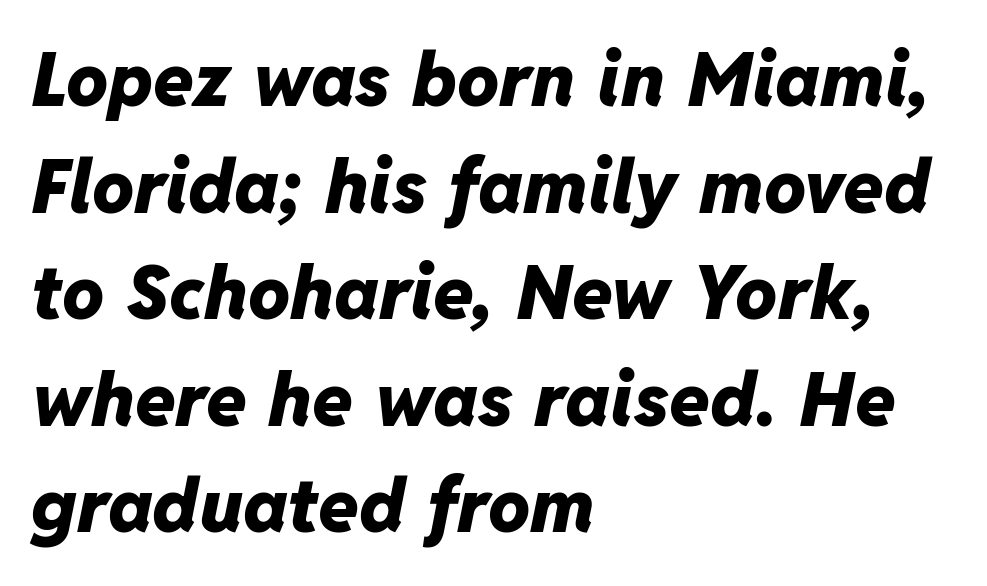
The image shows 74 px heavy type, italic (leaning right); set left-aligned, normal line spacing (1.44x), normal letter spacing, not underlined; low stroke contrast and a medium x-height.
